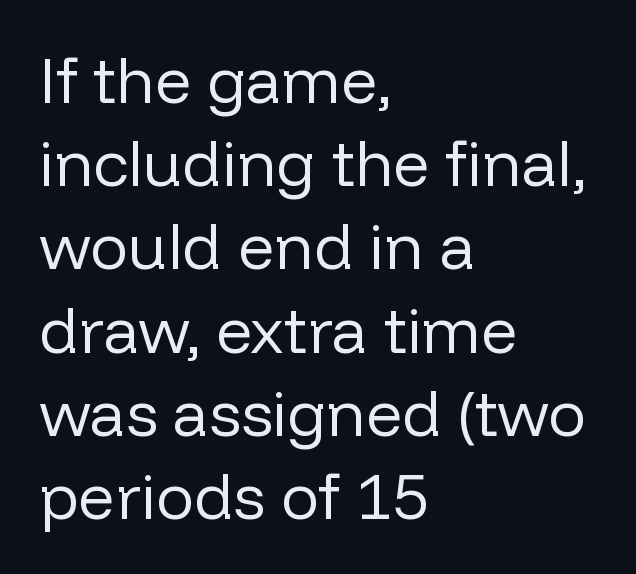
{"serif": "no", "italic": "no", "bold": "no", "weight": "regular", "width": "normal", "stroke_contrast": "low", "x_height": "medium", "monospaced": "no", "underline": "no", "align": "left", "line_spacing": "normal", "line_spacing_ratio": 1.3, "letter_spacing": "normal", "letter_spacing_em": 0.0, "glyph_px": 64}
